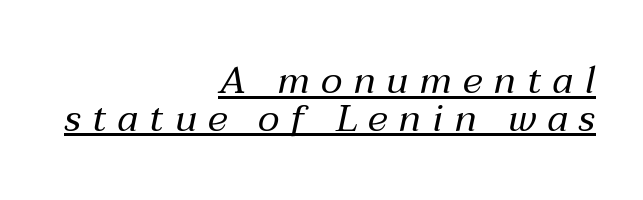
The image shows 38 px regular-weight type, italic (leaning right); set right-aligned, tight line spacing (0.99x), unusually wide letter spacing (+0.29 em), underlined; medium stroke contrast and a medium x-height.
